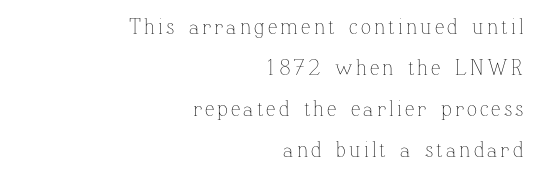
Q: Is the text bold? A: No.
Q: Is the text italic (slanted)? A: No, it is upright.
Q: Is the text underlined? A: No.
Q: How is the paragraph aligned? A: Right-aligned.
Q: Is the spacing between lines tight, normal or loose? A: Loose.
